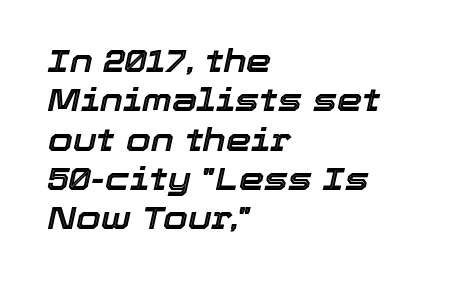
The image shows 32 px text type, italic (leaning right); set left-aligned, line spacing 1.23x, normal letter spacing, not underlined; a medium x-height.
